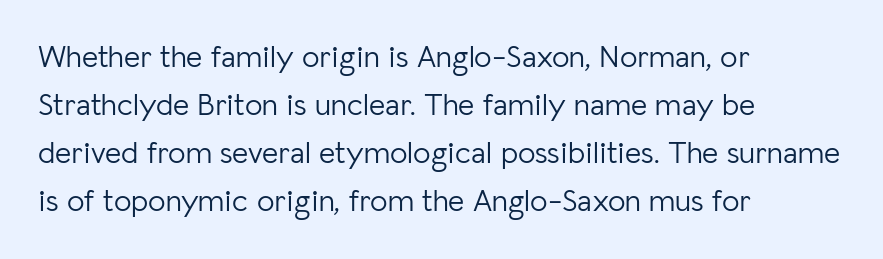
Posture: straight, roman, zero tilt. Is this a heavy cut? Hardly; it is regular or lighter. The passage shown is not underscored anywhere. The rows are spaced the way most documents space them. Spacing verdict: proportional, widths tailored to each character. How are the letters spaced? Ordinarily, with no added tracking.
